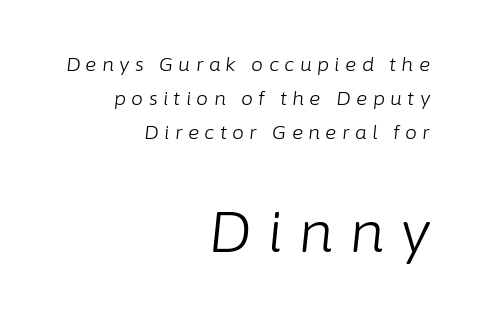
{"italic": "yes", "lean": "right", "slant_degrees": 6, "bold": "no", "weight": "light", "width": "normal", "stroke_contrast": "low", "x_height": "medium", "monospaced": "no", "underline": "no", "align": "right", "line_spacing_ratio": 1.78, "letter_spacing": "wide", "letter_spacing_em": 0.28, "larger_block": "second", "size_ratio": 2.95, "glyph_px": 56}
